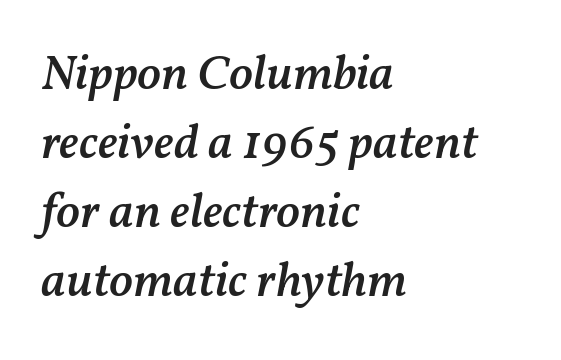
Compared with an ordinary text face, these strokes are moderately heavier — a semibold. Where is the straight margin? On the left. Every character sits at an angle, as italics do. A typesetter would call this proportional, since set widths differ per character. The passage shown has conventional tracking throughout.
